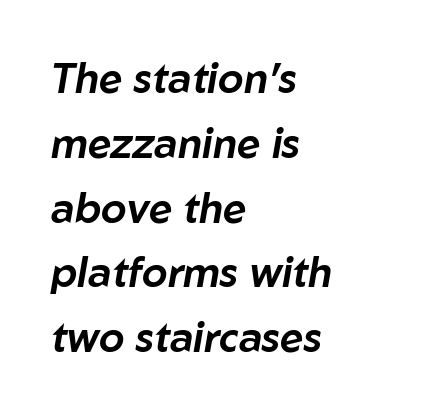
Students, note that the glyphs here touch the page at normal intervals. The whole block is typeset with a tilt. The strip under each line holds only bare page. A normal amount of white space separates one row of letters from the next. These lines are set flush left with a ragged right edge. Here the designer chose a conventional face with non-uniform glyph widths.
